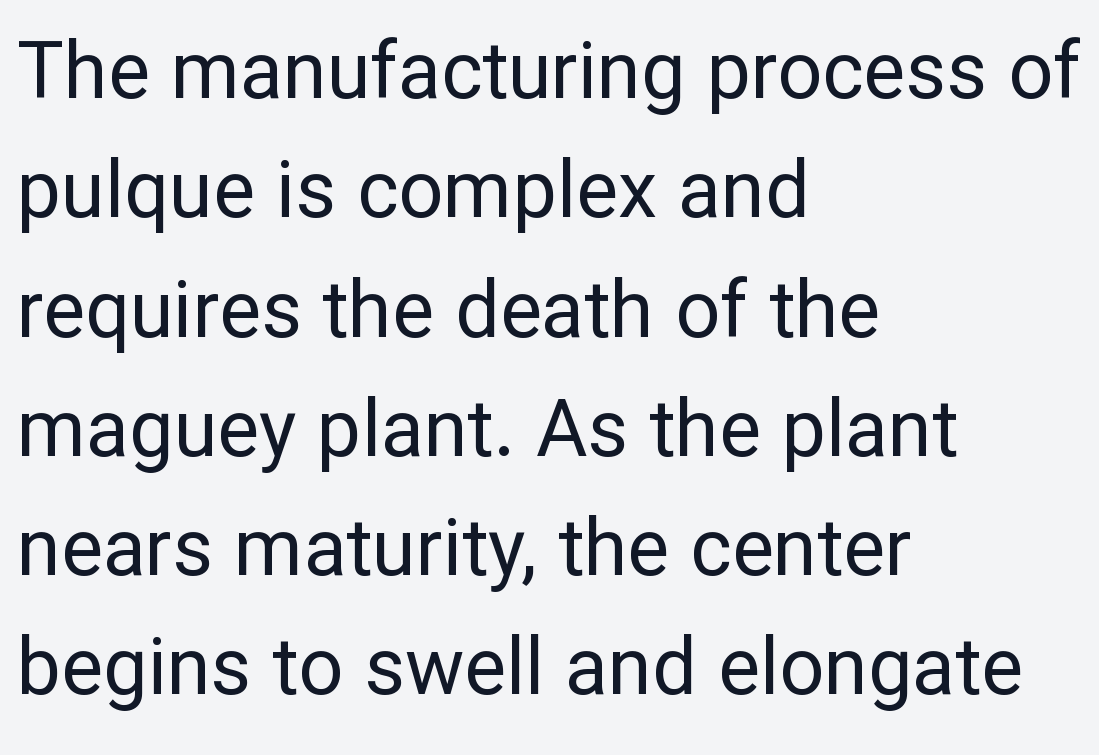
Q: Is the text bold? A: No.
Q: Is the text italic (slanted)? A: No, it is upright.
Q: Is the typeface a serif or a sans-serif typeface? A: Sans-serif.
Q: Is the text underlined? A: No.
Q: How is the paragraph aligned? A: Left-aligned.
Q: Is the spacing between letters normal or unusually wide? A: Normal.
Q: Is the spacing between lines tight, normal or loose? A: Normal.
Q: Width (condensed, normal, or wide)? A: Normal.
Q: Stroke contrast? A: Low.
Q: x-height? A: Medium.
Q: Monospaced? A: No.
